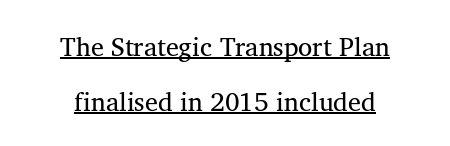
The image shows 26 px text type; set centered, loose line spacing (2.11x), normal letter spacing, underlined.
